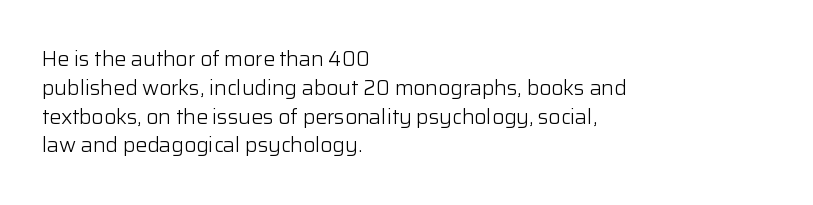
{"italic": "no", "bold": "no", "underline": "no", "align": "left", "line_spacing": "normal", "line_spacing_ratio": 1.37, "letter_spacing": "normal", "letter_spacing_em": 0.0, "glyph_px": 21}
